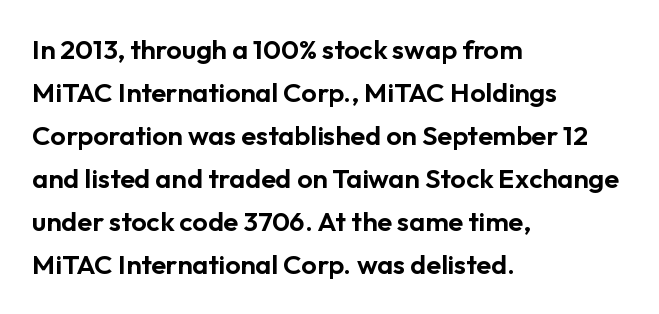
Q: Is the text italic (slanted)? A: No, it is upright.
Q: Is the text underlined? A: No.
Q: How is the paragraph aligned? A: Left-aligned.
Q: Is the spacing between letters normal or unusually wide? A: Normal.
Q: Is the spacing between lines tight, normal or loose? A: Normal.
